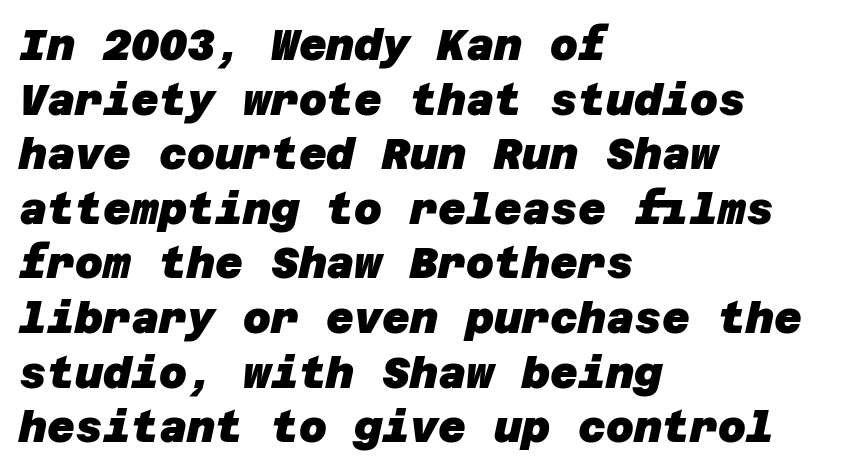
{"serif": "no", "bold": "yes", "weight": "heavy", "width": "normal", "stroke_contrast": "low", "x_height": "large", "underline": "no", "align": "left", "line_spacing": "normal", "line_spacing_ratio": 1.27, "letter_spacing": "normal", "letter_spacing_em": 0.0, "glyph_px": 43}
